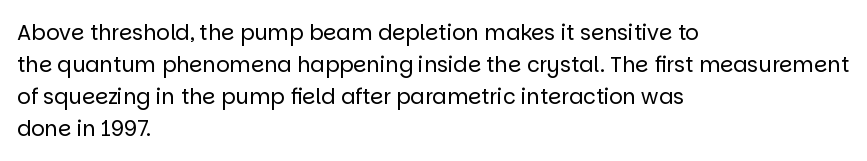
Q: Is the text bold? A: No.
Q: Is the text italic (slanted)? A: No, it is upright.
Q: Is the text underlined? A: No.
Q: How is the paragraph aligned? A: Left-aligned.
Q: Is the spacing between letters normal or unusually wide? A: Normal.
Q: Is the spacing between lines tight, normal or loose? A: Normal.
